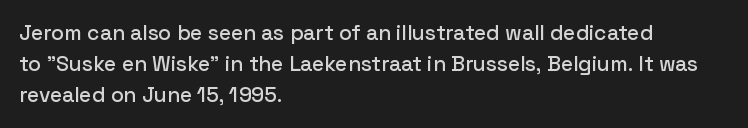
There is no visible air inserted between adjacent glyphs. Alignment: flush left. The words here are not underlined. The axis of the letterforms is exactly vertical. The designer left line spacing at the default.
